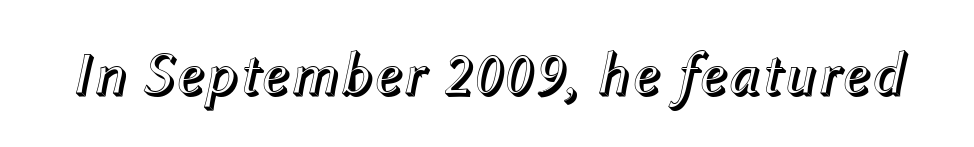
The image shows 61 px text type, italic (leaning right); set normal letter spacing, not underlined; a medium x-height.
